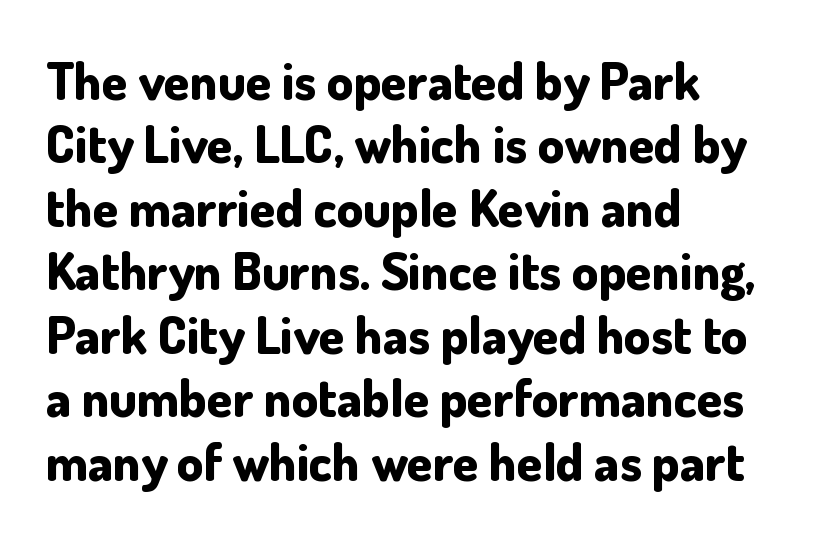
Typeset ragged right — the left edge is the straight one. The characters look thick and weighty, a clear bold. The gap between lines stays unmarked. Varying glyph widths throughout — classic text-font behaviour.
